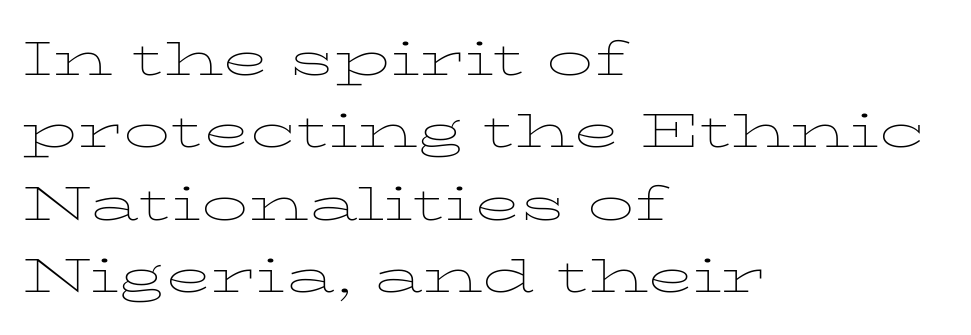
Reading down the block, your eye returns to a fixed left position each line. The rows are spaced the way most documents space them. Unbolded letterforms with no extra heft. No italicization has been applied; the sample stays upright. The face used here is proportionally spaced, like ordinary book or web type.
